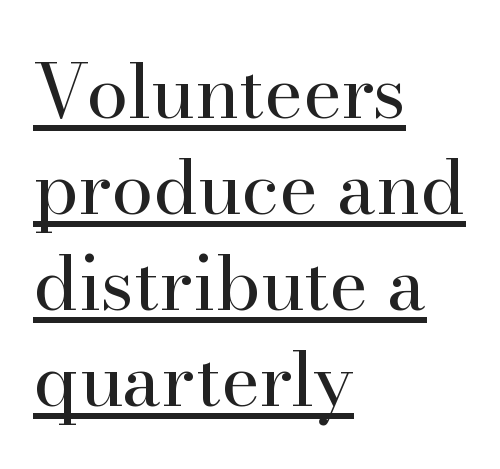
Serifs: yes, visible at the terminals of the letterforms. You could not count columns in this text — the font is proportionally spaced. Visually the block forms a straight wall on the left and a jagged coastline on the right. Is the type heavy? It reads as light-to-regular instead. Students, observe: this is what conventionally led text looks like. Each line of the rendering has a horizontal stroke beneath the glyphs.
